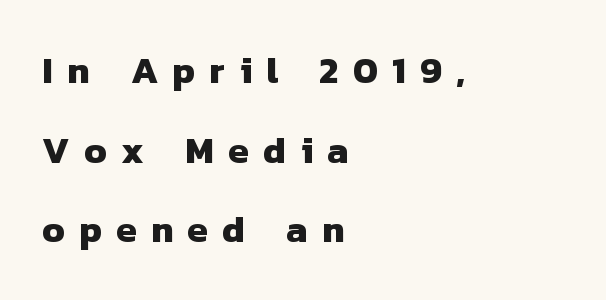
The image shows 37 px heavy sans-serif type; set left-aligned, loose line spacing (2.15x), unusually wide letter spacing (+0.39 em), not underlined; low stroke contrast and a medium x-height.
